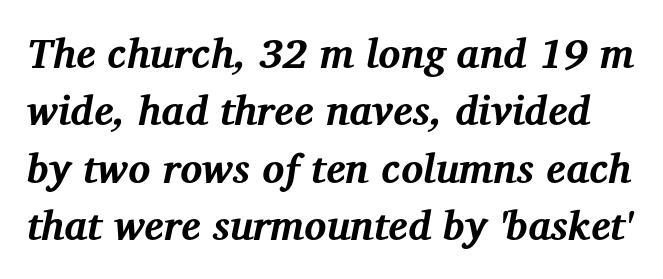
The image shows 41 px bold serif type, italic (leaning right); set normal line spacing (1.4x), normal letter spacing, not underlined; medium stroke contrast and a medium x-height.
